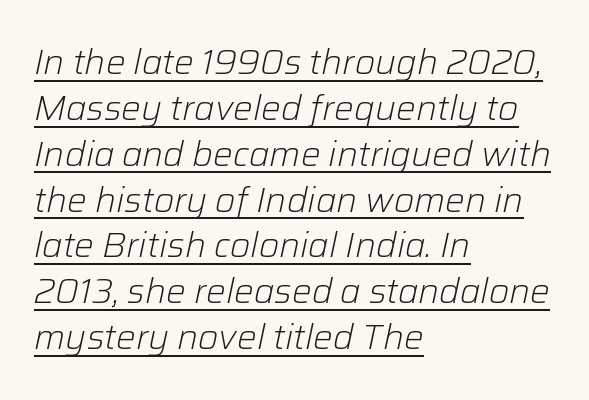
Students, observe the line beneath the letters — that is underlining. The glyphs look as if they've been sheared to an angle. The face used here is proportionally spaced, like ordinary book or web type. This reads as an unemphasized weight, regular at the heaviest.
